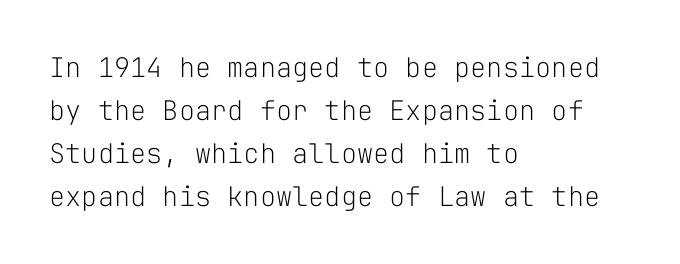
The image shows 27 px text type, upright; set left-aligned, normal line spacing (1.59x), normal letter spacing, not underlined.
